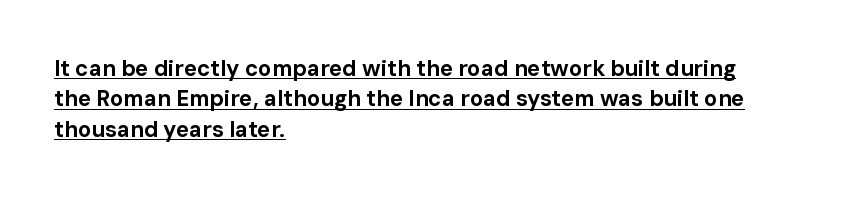
{"italic": "no", "bold": "yes", "underline": "yes", "align": "left", "line_spacing": "normal", "line_spacing_ratio": 1.38, "letter_spacing": "normal", "letter_spacing_em": 0.0, "glyph_px": 22}
